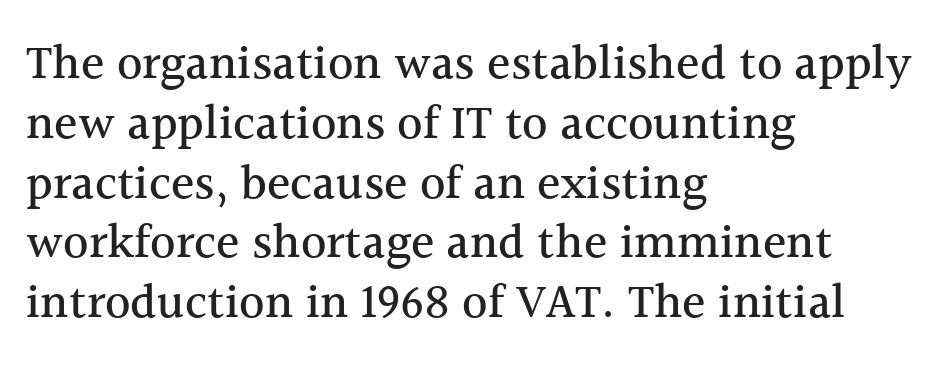
Q: Is the text italic (slanted)? A: No, it is upright.
Q: Is the typeface a serif or a sans-serif typeface? A: Serif.
Q: Is the text underlined? A: No.
Q: How is the paragraph aligned? A: Left-aligned.
Q: Is the spacing between letters normal or unusually wide? A: Normal.
Q: Width (condensed, normal, or wide)? A: Normal.
Q: x-height? A: Medium.
Q: Monospaced? A: No.
